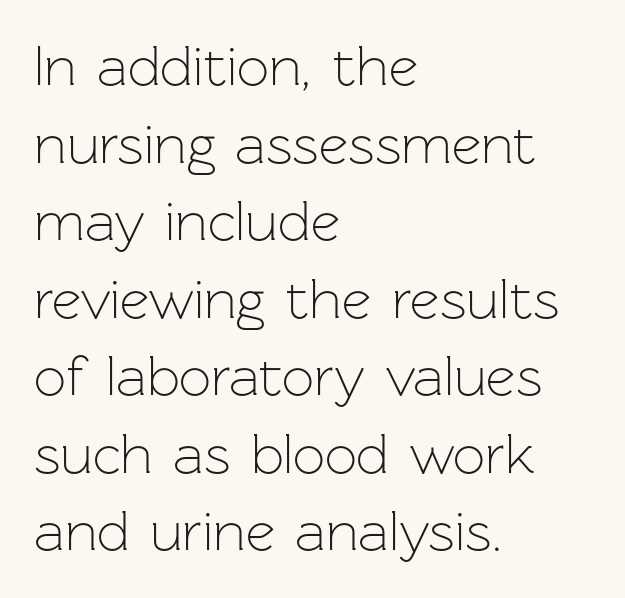
The image shows 57 px light sans-serif type, upright; set left-aligned, normal line spacing (1.36x), normal letter spacing, not underlined; low stroke contrast and a medium x-height.
